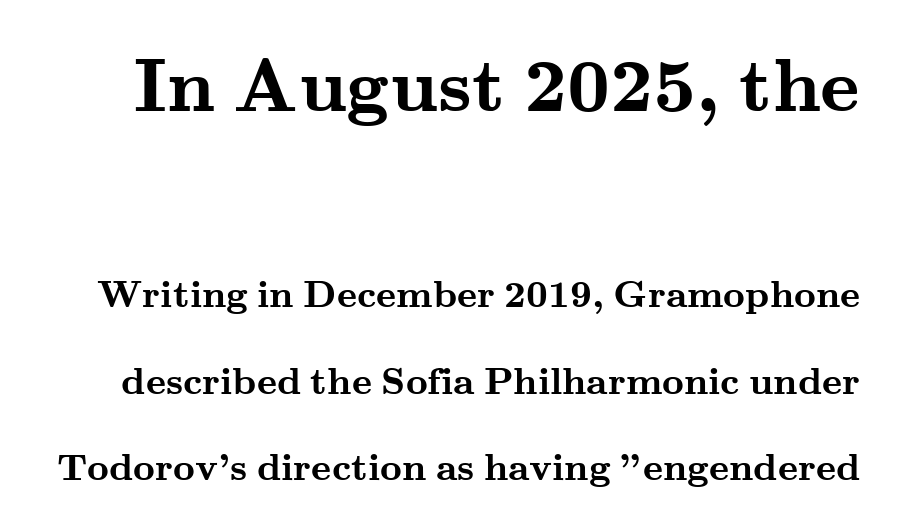
The image shows 75 px semibold, wide serif type, upright; set loose line spacing (2.28x), normal letter spacing, not underlined; the first (top) block is 1.97x larger; medium stroke contrast and a small x-height.
